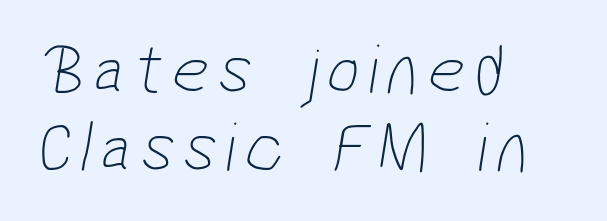
The image shows 72 px thin, condensed sans-serif type; set left-aligned, tight line spacing (1.08x), not underlined; low stroke contrast and a medium x-height.
